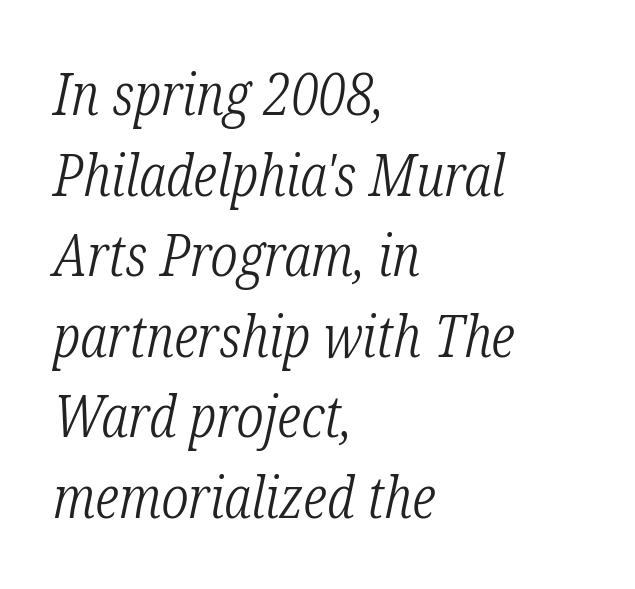
The image shows 58 px light, condensed serif type, italic (leaning right); set left-aligned, normal line spacing (1.39x), normal letter spacing, not underlined; low stroke contrast and a medium x-height.
